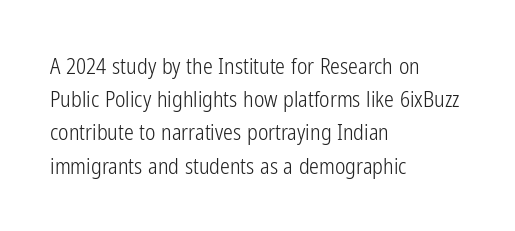
Q: Is the text bold? A: No.
Q: Is the text italic (slanted)? A: No, it is upright.
Q: Is the text underlined? A: No.
Q: How is the paragraph aligned? A: Left-aligned.
Q: Is the spacing between letters normal or unusually wide? A: Normal.
Q: Is the spacing between lines tight, normal or loose? A: Normal.
